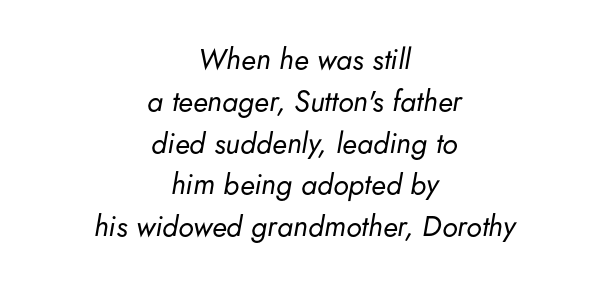
The image shows 29 px regular-weight type, italic (leaning right); set centered, normal line spacing (1.44x), normal letter spacing, not underlined; low stroke contrast and a small x-height.
